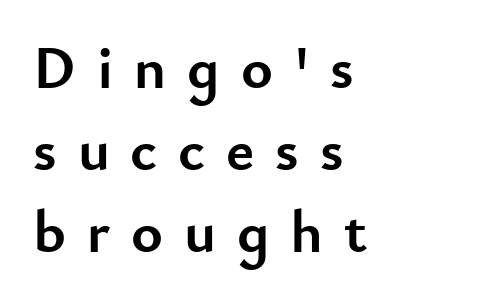
{"serif": "no", "italic": "no", "bold": "yes", "weight": "semibold", "width": "normal", "stroke_contrast": "low", "x_height": "small", "monospaced": "no", "underline": "no", "align": "left", "line_spacing": "normal", "line_spacing_ratio": 1.37, "letter_spacing": "wide", "letter_spacing_em": 0.35, "glyph_px": 60}
